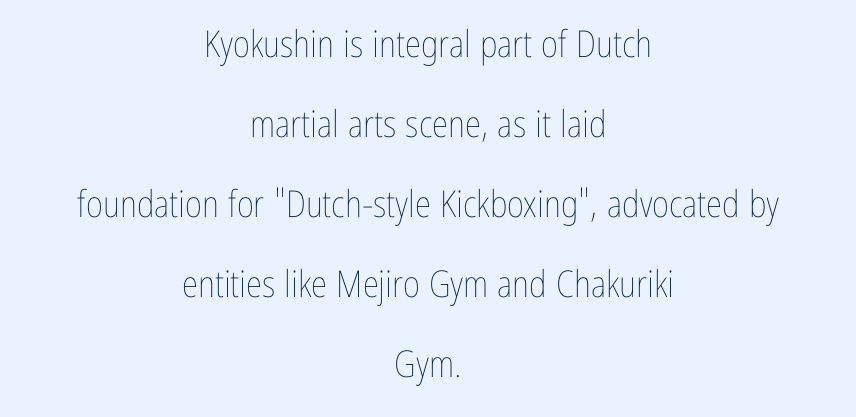
Q: Is the text bold? A: No.
Q: Is the text italic (slanted)? A: No, it is upright.
Q: Is the text underlined? A: No.
Q: How is the paragraph aligned? A: Centered.
Q: Is the spacing between letters normal or unusually wide? A: Normal.
Q: Is the spacing between lines tight, normal or loose? A: Loose.
Q: Width (condensed, normal, or wide)? A: Condensed.
Q: Stroke contrast? A: Low.
Q: x-height? A: Medium.
Q: Monospaced? A: No.
